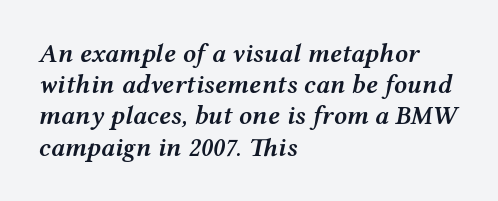
Q: Is the text bold? A: Semi-bold.
Q: Is the text italic (slanted)? A: Yes, it leans right by about 12 degrees.
Q: Is the text underlined? A: No.
Q: How is the paragraph aligned? A: Left-aligned.
Q: Is the spacing between letters normal or unusually wide? A: Normal.
